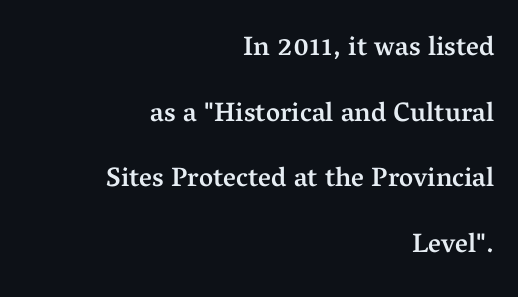
Q: Is the text bold? A: Semi-bold.
Q: Is the text italic (slanted)? A: No, it is upright.
Q: Is the text underlined? A: No.
Q: How is the paragraph aligned? A: Right-aligned.
Q: Is the spacing between letters normal or unusually wide? A: Normal.
Q: Is the spacing between lines tight, normal or loose? A: Loose.
